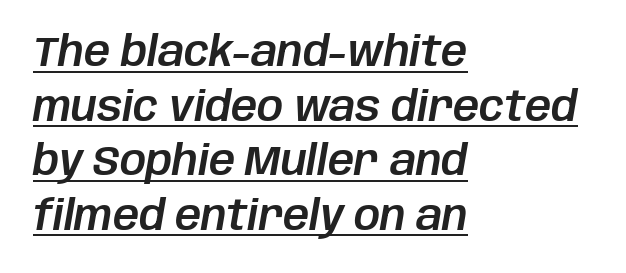
Visually the block forms a straight wall on the left and a jagged coastline on the right. Posture: slanted. Here the designer chose a conventional face with non-uniform glyph widths. Each line of the rendering has a horizontal stroke beneath the glyphs. Honestly, the row spacing looks completely unremarkable.
